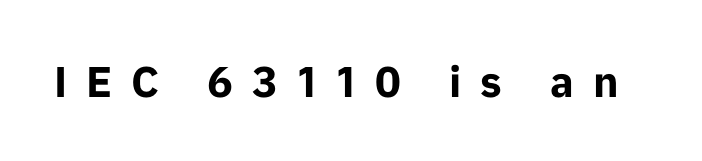
Q: Is the text bold? A: Yes.
Q: Is the text italic (slanted)? A: No, it is upright.
Q: Is the typeface a serif or a sans-serif typeface? A: Sans-serif.
Q: Is the text underlined? A: No.
Q: Is the spacing between letters normal or unusually wide? A: Unusually wide.
Q: Width (condensed, normal, or wide)? A: Normal.
Q: Stroke contrast? A: Low.
Q: x-height? A: Medium.
Q: Monospaced? A: No.
